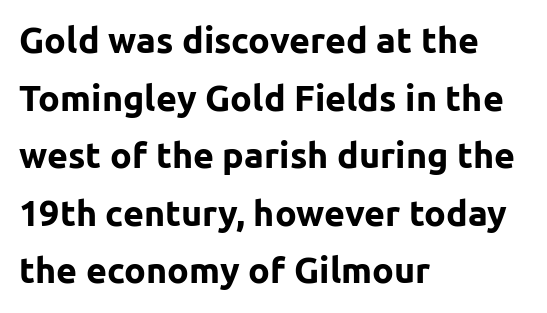
This sample keeps an unexceptional amount of space between lines. Each row of text sits above clean, open space. What kind of face is this? One without serifs — a sans. Italic: no, the glyphs are upright roman. Summary of weight: heavy, a full bold.
